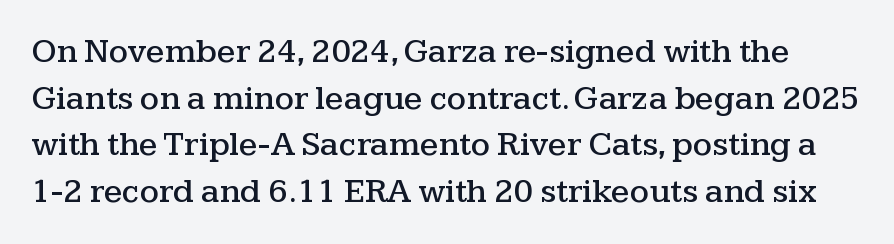
Posture: vertical. Glance below the letters and you will spot only blank space. Character widths vary here, with narrow letters taking less room than wide ones. The tracking reads as untouched default to a designer's eye. What kind of face is this? One with serifs.
